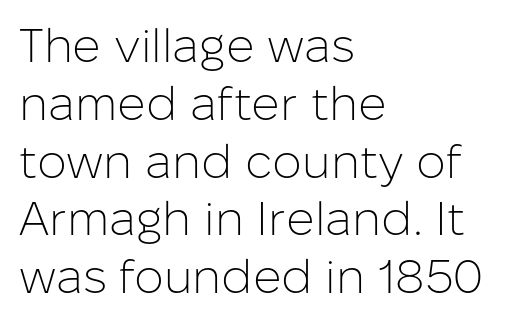
Q: Is the text bold? A: No.
Q: Is the text italic (slanted)? A: No, it is upright.
Q: Is the typeface a serif or a sans-serif typeface? A: Sans-serif.
Q: Is the text underlined? A: No.
Q: How is the paragraph aligned? A: Left-aligned.
Q: Is the spacing between letters normal or unusually wide? A: Normal.
Q: Width (condensed, normal, or wide)? A: Normal.
Q: Stroke contrast? A: Low.
Q: x-height? A: Medium.
Q: Monospaced? A: No.
